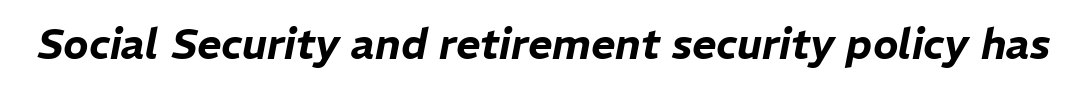
{"italic": "yes", "lean": "right", "slant_degrees": 11, "width": "normal", "stroke_contrast": "low", "x_height": "medium", "monospaced": "no", "underline": "no", "letter_spacing": "normal", "letter_spacing_em": 0.0, "glyph_px": 42}
